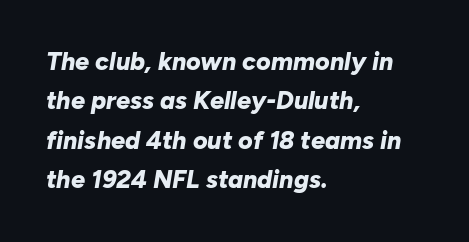
The image shows 25 px bold type, italic (leaning right); set left-aligned, normal line spacing (1.58x), normal letter spacing, not underlined.
